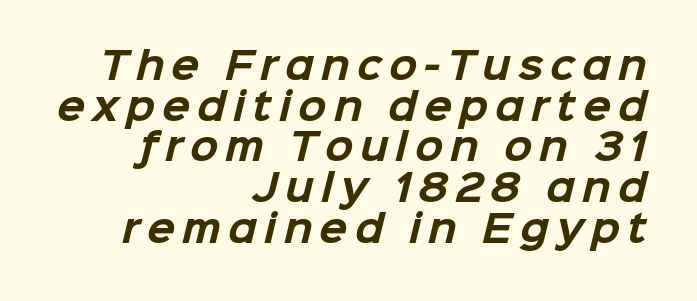
The image shows 37 px bold sans-serif type; set right-aligned, tight line spacing (1.1x), not underlined; low stroke contrast and a medium x-height.
